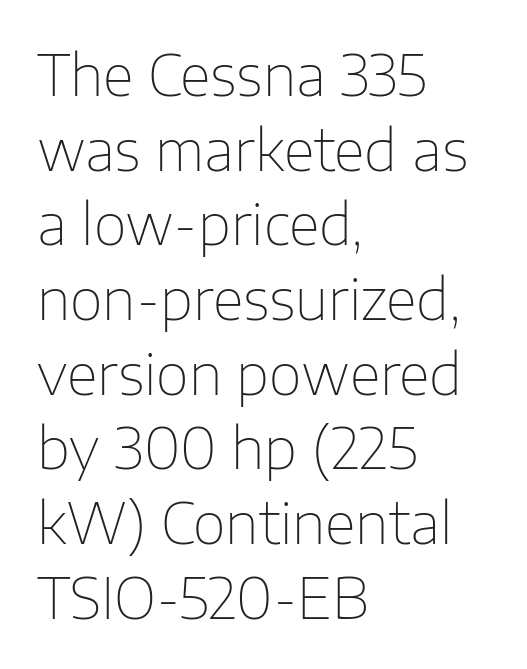
Q: Is the text bold? A: No.
Q: Is the text italic (slanted)? A: No, it is upright.
Q: Is the typeface a serif or a sans-serif typeface? A: Sans-serif.
Q: Is the text underlined? A: No.
Q: How is the paragraph aligned? A: Left-aligned.
Q: Is the spacing between letters normal or unusually wide? A: Normal.
Q: Is the spacing between lines tight, normal or loose? A: Normal.
Q: Width (condensed, normal, or wide)? A: Normal.
Q: Stroke contrast? A: Low.
Q: x-height? A: Medium.
Q: Monospaced? A: No.
